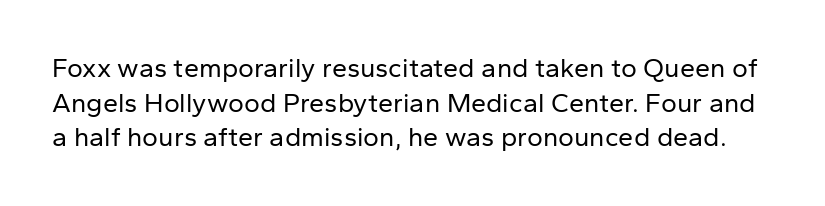
{"italic": "no", "bold": "no", "underline": "no", "line_spacing": "normal", "line_spacing_ratio": 1.28, "letter_spacing": "normal", "letter_spacing_em": 0.0, "glyph_px": 27}
